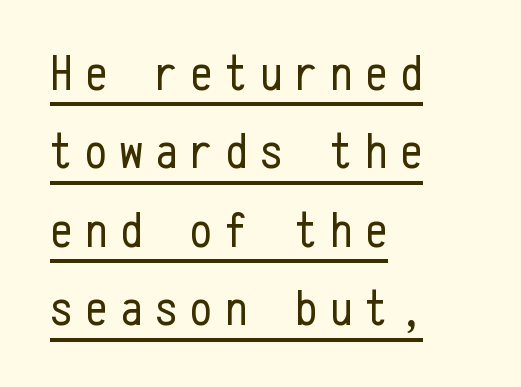
Q: Is the text bold? A: No.
Q: Is the text italic (slanted)? A: No, it is upright.
Q: Is the typeface a serif or a sans-serif typeface? A: Sans-serif.
Q: Is the text underlined? A: Yes.
Q: How is the paragraph aligned? A: Left-aligned.
Q: Is the spacing between letters normal or unusually wide? A: Unusually wide.
Q: Is the spacing between lines tight, normal or loose? A: Normal.
Q: Width (condensed, normal, or wide)? A: Condensed.
Q: Stroke contrast? A: Low.
Q: x-height? A: Medium.
Q: Monospaced? A: Yes.
